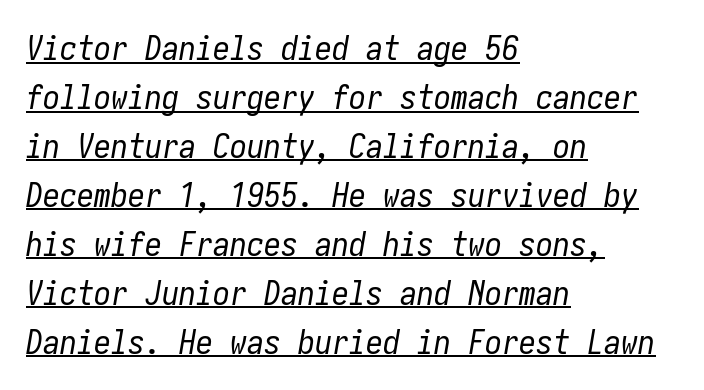
Q: Is the text bold? A: No.
Q: Is the text italic (slanted)? A: Yes, it leans right by about 10 degrees.
Q: Is the text underlined? A: Yes.
Q: How is the paragraph aligned? A: Left-aligned.
Q: Is the spacing between letters normal or unusually wide? A: Normal.
Q: Is the spacing between lines tight, normal or loose? A: Normal.
Q: Width (condensed, normal, or wide)? A: Condensed.
Q: Stroke contrast? A: Low.
Q: x-height? A: Medium.
